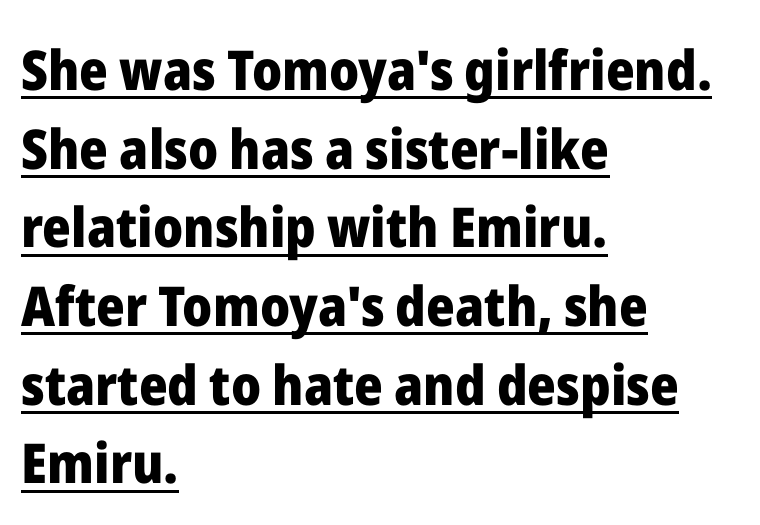
{"serif": "no", "italic": "no", "bold": "yes", "weight": "heavy", "width": "normal", "stroke_contrast": "low", "x_height": "medium", "monospaced": "no", "underline": "yes", "align": "left", "line_spacing": "normal", "line_spacing_ratio": 1.43, "letter_spacing": "normal", "letter_spacing_em": 0.0, "glyph_px": 55}
